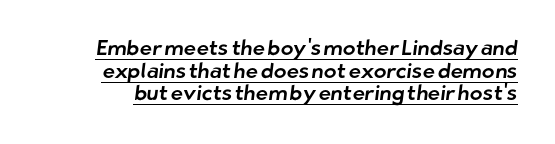
Q: Is the text underlined? A: Yes.
Q: Is the spacing between letters normal or unusually wide? A: Normal.
Q: Is the spacing between lines tight, normal or loose? A: Tight.
